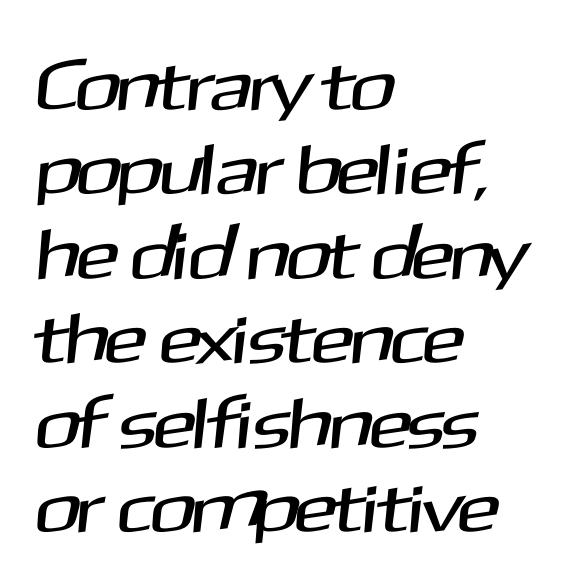
{"serif": "no", "width": "normal", "stroke_contrast": "medium", "x_height": "medium", "monospaced": "no", "underline": "no", "align": "left", "line_spacing_ratio": 1.19, "letter_spacing": "normal", "letter_spacing_em": 0.0, "glyph_px": 71}
